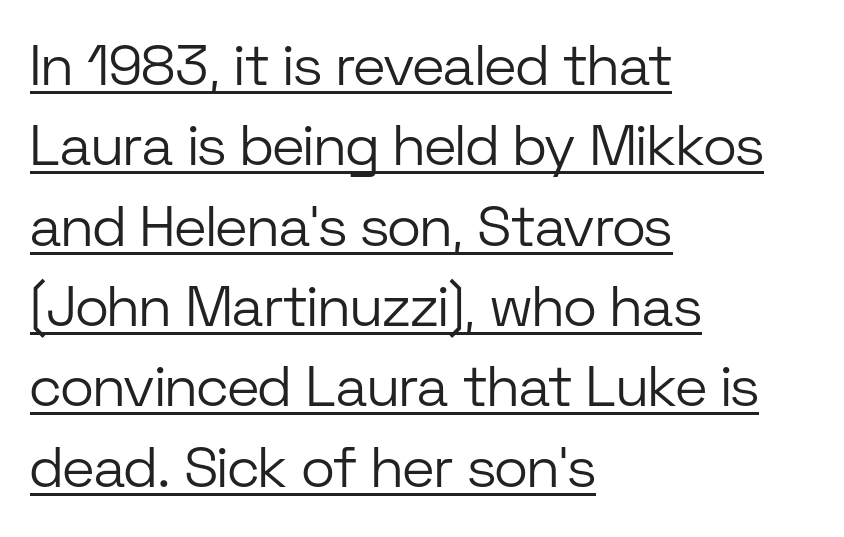
{"serif": "no", "italic": "no", "bold": "no", "weight": "light", "width": "normal", "stroke_contrast": "low", "x_height": "medium", "monospaced": "no", "underline": "yes", "align": "left", "line_spacing": "normal", "line_spacing_ratio": 1.41, "letter_spacing": "normal", "letter_spacing_em": 0.0, "glyph_px": 57}
